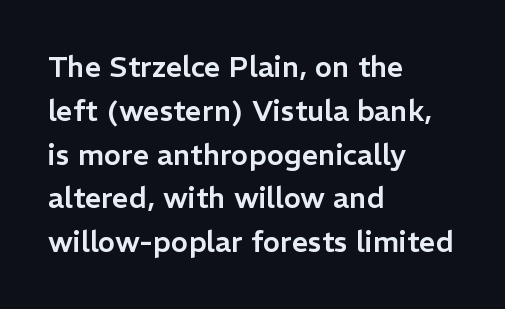
{"serif": "no", "italic": "no", "width": "normal", "stroke_contrast": "low", "x_height": "medium", "monospaced": "no", "underline": "no", "align": "left", "line_spacing": "normal", "line_spacing_ratio": 1.51, "letter_spacing": "normal", "letter_spacing_em": 0.0, "glyph_px": 29}
